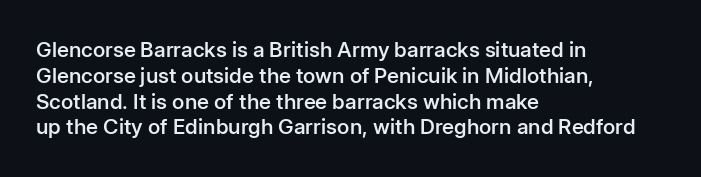
Weight: semibold (demi). Clear beneath every line of the passage. Nothing unusual about the tracking: characters are spaced as the font intends. Notice how the stems are strictly vertical — no italics here. This sample is left-justified, so line endings fall wherever the words run out.
